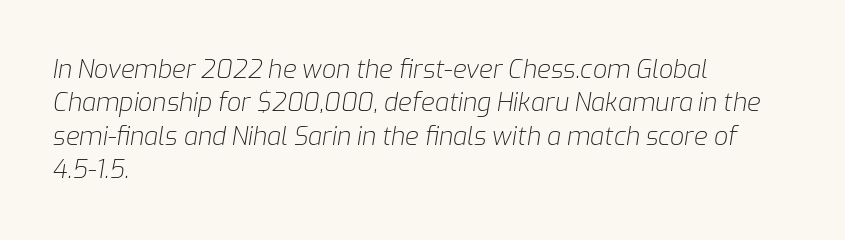
Q: Is the text bold? A: No.
Q: Is the text italic (slanted)? A: Yes, it leans right by about 9 degrees.
Q: Is the text underlined? A: No.
Q: How is the paragraph aligned? A: Left-aligned.
Q: Is the spacing between letters normal or unusually wide? A: Normal.
Q: Is the spacing between lines tight, normal or loose? A: Normal.
